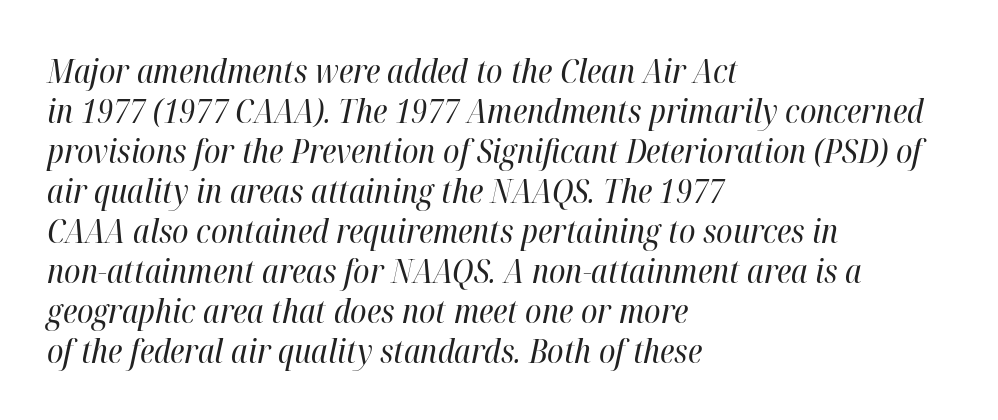
Q: Is the text bold? A: No.
Q: Is the text italic (slanted)? A: Yes, it leans right by about 12 degrees.
Q: Is the text underlined? A: No.
Q: How is the paragraph aligned? A: Left-aligned.
Q: Is the spacing between letters normal or unusually wide? A: Normal.
Q: Width (condensed, normal, or wide)? A: Condensed.
Q: Stroke contrast? A: High.
Q: x-height? A: Medium.
Q: Monospaced? A: No.
